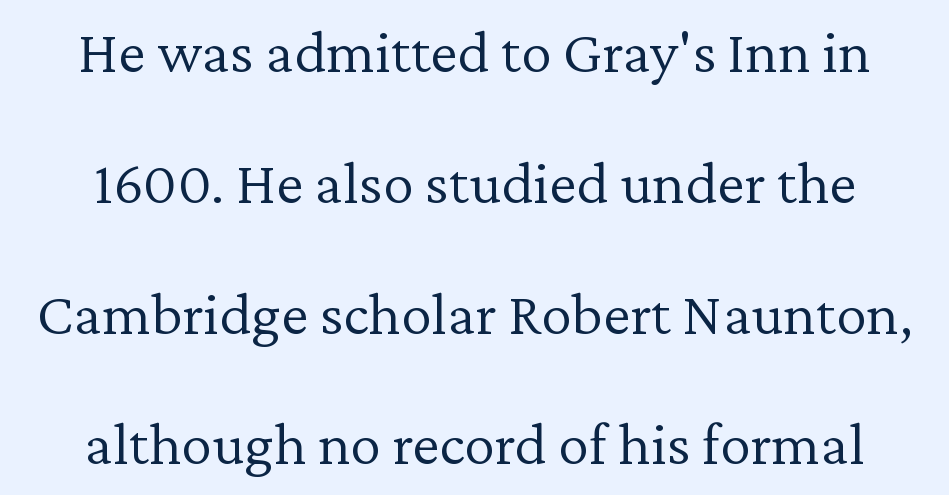
Q: Is the text bold? A: No.
Q: Is the text italic (slanted)? A: No, it is upright.
Q: Is the typeface a serif or a sans-serif typeface? A: Serif.
Q: Is the text underlined? A: No.
Q: Is the spacing between letters normal or unusually wide? A: Normal.
Q: Is the spacing between lines tight, normal or loose? A: Loose.
Q: Width (condensed, normal, or wide)? A: Normal.
Q: Stroke contrast? A: Low.
Q: x-height? A: Medium.
Q: Monospaced? A: No.
